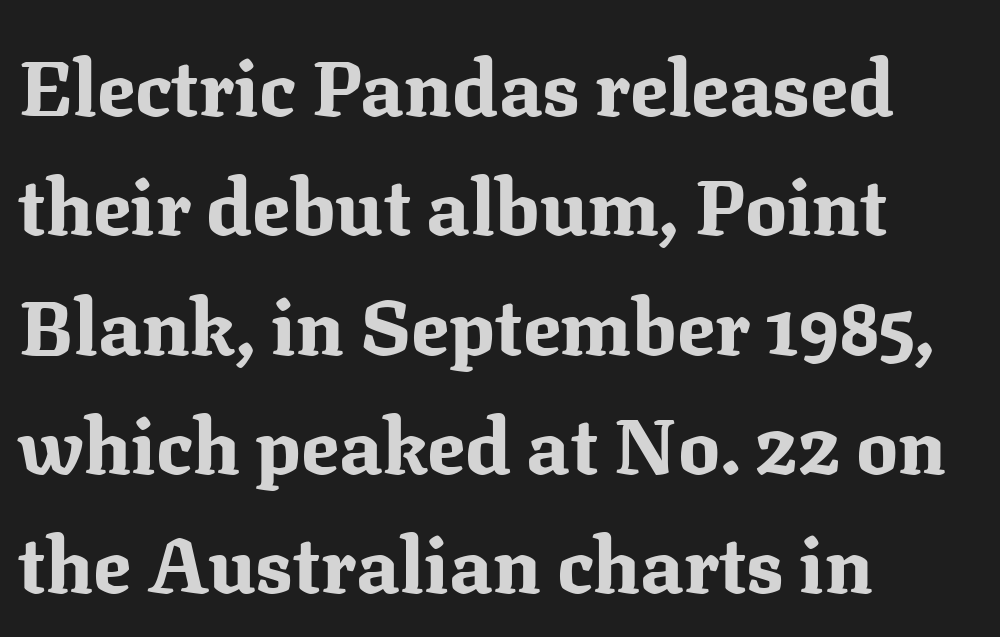
{"serif": "yes", "italic": "no", "bold": "yes", "weight": "bold", "width": "normal", "stroke_contrast": "medium", "x_height": "medium", "monospaced": "no", "underline": "no", "align": "left", "line_spacing": "normal", "line_spacing_ratio": 1.53, "letter_spacing": "normal", "letter_spacing_em": 0.0, "glyph_px": 78}
